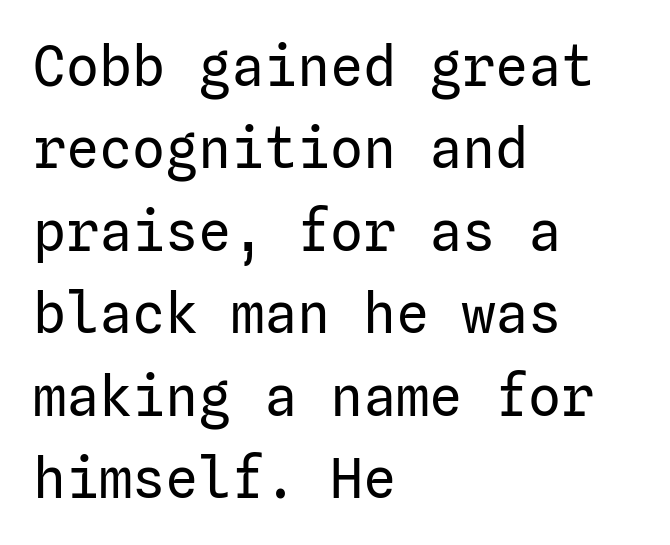
Q: Is the text bold? A: No.
Q: Is the text italic (slanted)? A: No, it is upright.
Q: Is the typeface a serif or a sans-serif typeface? A: Sans-serif.
Q: Is the text underlined? A: No.
Q: How is the paragraph aligned? A: Left-aligned.
Q: Is the spacing between letters normal or unusually wide? A: Normal.
Q: Is the spacing between lines tight, normal or loose? A: Normal.
Q: Width (condensed, normal, or wide)? A: Normal.
Q: Stroke contrast? A: Low.
Q: x-height? A: Medium.
